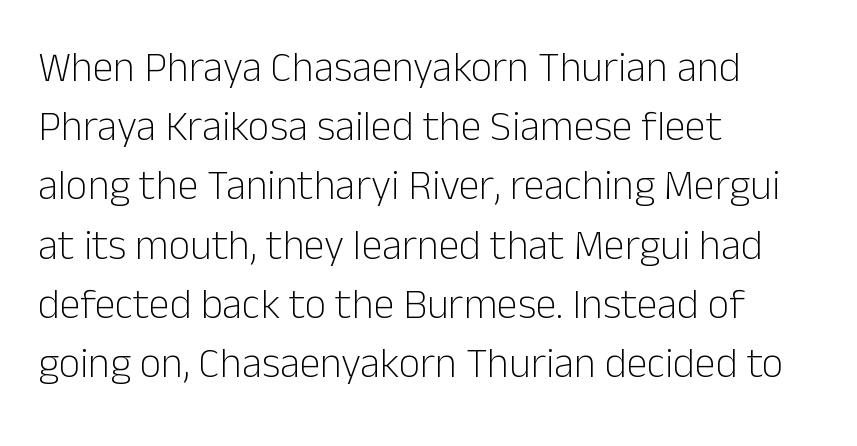
{"serif": "no", "italic": "no", "bold": "no", "weight": "light", "width": "normal", "stroke_contrast": "low", "x_height": "medium", "monospaced": "no", "underline": "no", "align": "left", "line_spacing": "normal", "line_spacing_ratio": 1.41, "letter_spacing": "normal", "letter_spacing_em": 0.0, "glyph_px": 42}
